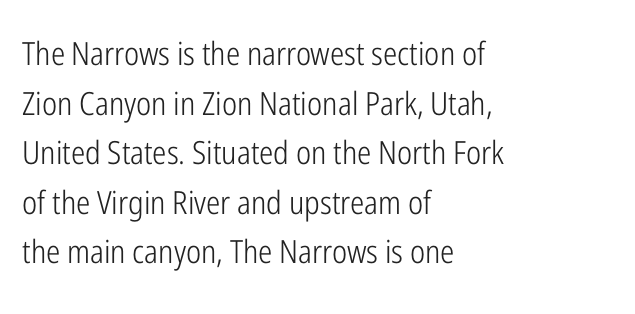
Reading down the block, your eye returns to a fixed left position each line. This is the regular roman posture of the typeface. This rendering leaves character spacing at its baseline value. Nothing sits at the stroke ends, so this counts as sans-serif.
